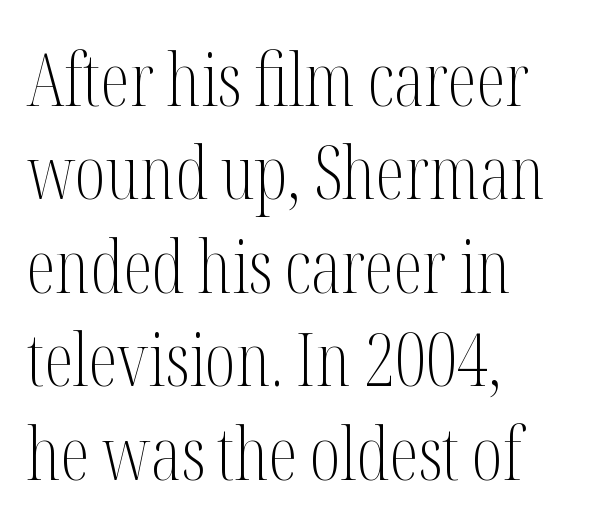
{"serif": "yes", "italic": "no", "bold": "no", "weight": "light", "width": "condensed", "stroke_contrast": "medium", "x_height": "medium", "monospaced": "no", "underline": "no", "align": "left", "line_spacing": "normal", "line_spacing_ratio": 1.28, "letter_spacing": "normal", "letter_spacing_em": 0.0, "glyph_px": 73}
